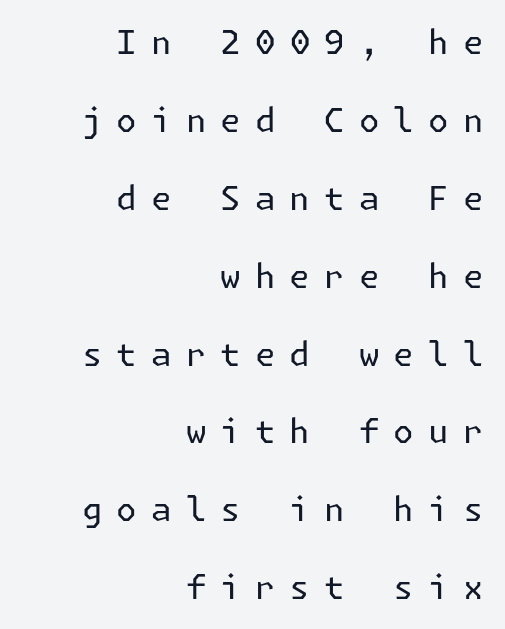
This sample uses an upright cut, with every glyph sitting square on the baseline. The text was rendered using a sans face with plain stroke endings. Does the copy run flush right? Yes — the right margin is perfectly even. The block of text is sparse from top to bottom, with ample space between rows.
